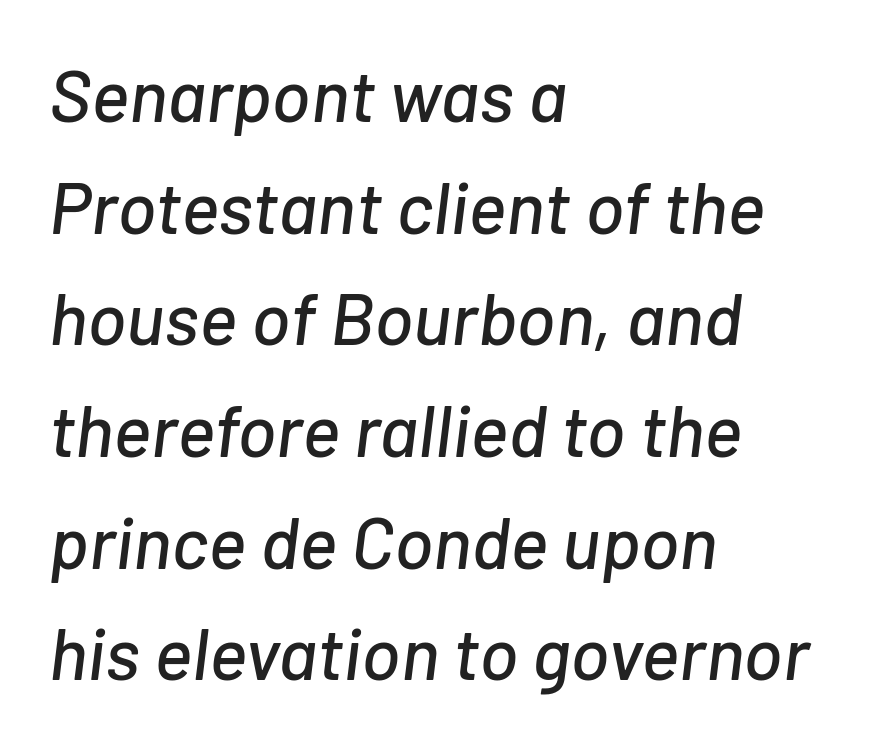
The image shows 73 px text type, italic (leaning right); set left-aligned, normal line spacing (1.53x), normal letter spacing, not underlined; low stroke contrast and a medium x-height.
